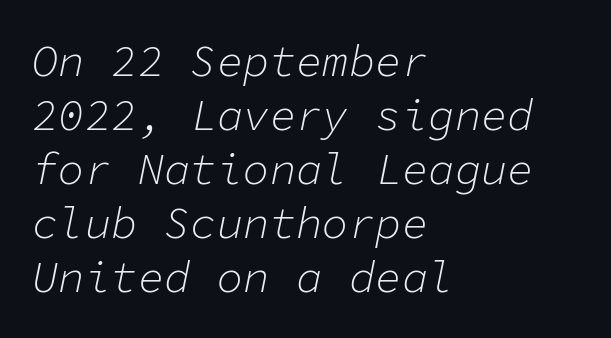
One-word summary of the alignment: left. The type is set solid horizontally, with unmodified tracking. These lines are rendered in a fixed-pitch font. The area under the type is left untouched.
